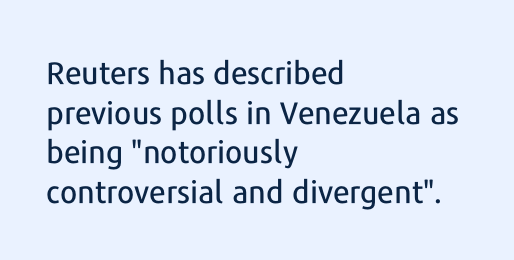
The image shows 31 px sans-serif type, upright; set left-aligned, normal line spacing (1.28x), normal letter spacing, not underlined; low stroke contrast and a medium x-height.
